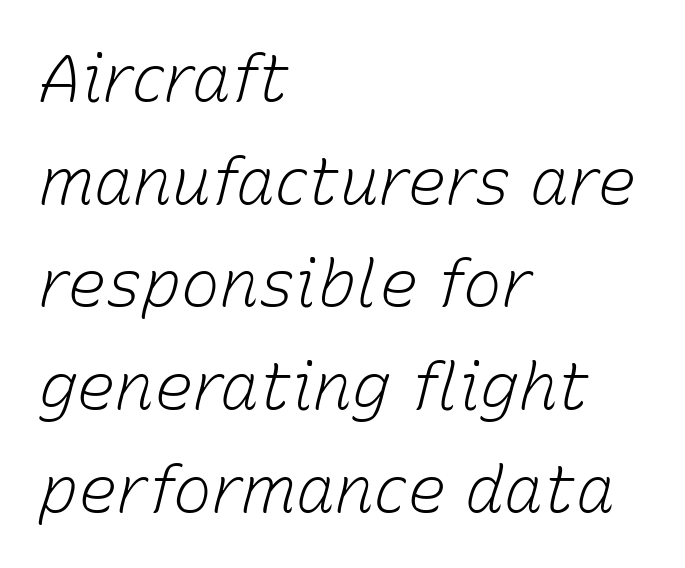
Q: Is the text bold? A: No.
Q: Is the text italic (slanted)? A: Yes, it leans right by about 15 degrees.
Q: Is the text underlined? A: No.
Q: How is the paragraph aligned? A: Left-aligned.
Q: Is the spacing between letters normal or unusually wide? A: Normal.
Q: Is the spacing between lines tight, normal or loose? A: Normal.
Q: Width (condensed, normal, or wide)? A: Normal.
Q: Stroke contrast? A: Low.
Q: x-height? A: Medium.
Q: Monospaced? A: No.
